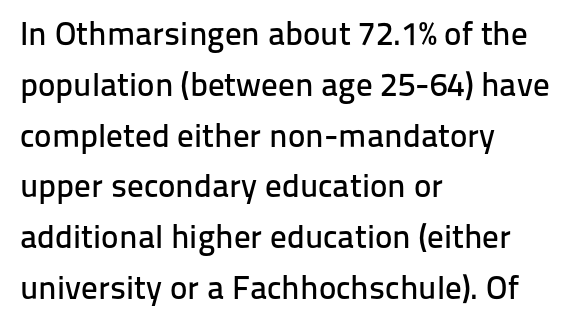
{"serif": "no", "italic": "no", "width": "normal", "stroke_contrast": "low", "x_height": "medium", "monospaced": "no", "underline": "no", "align": "left", "line_spacing": "normal", "line_spacing_ratio": 1.54, "letter_spacing": "normal", "letter_spacing_em": 0.0, "glyph_px": 33}
